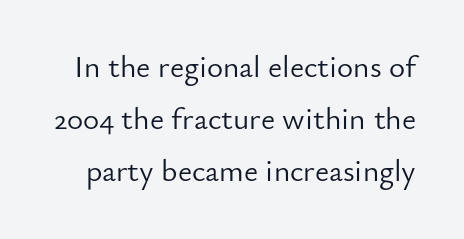
The image shows 31 px light sans-serif type, upright; set normal line spacing (1.68x), normal letter spacing, not underlined; low stroke contrast and a small x-height.
